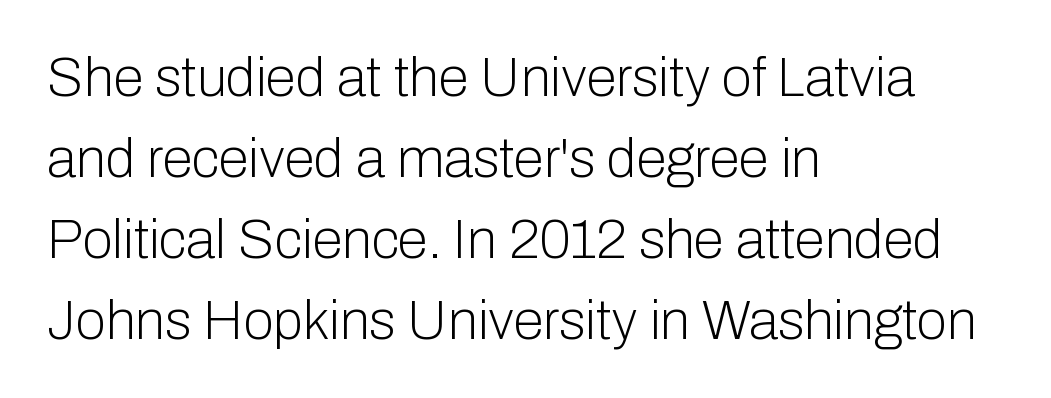
The image shows 55 px light sans-serif type, upright; set left-aligned, normal line spacing (1.47x), normal letter spacing, not underlined; low stroke contrast and a medium x-height.
